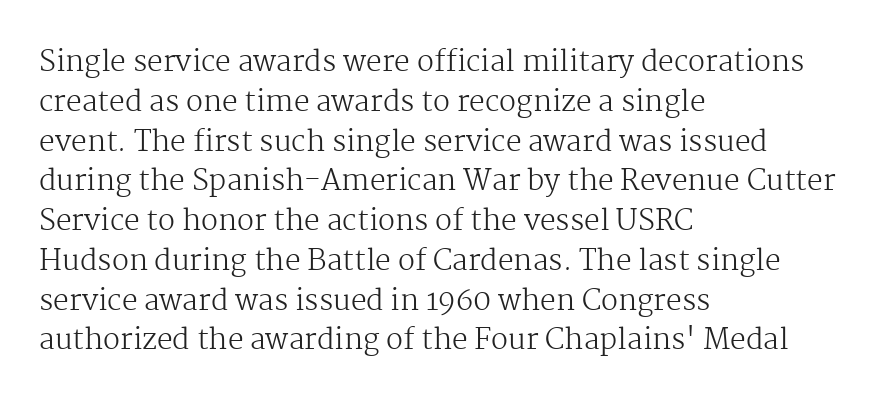
Q: Is the text bold? A: No.
Q: Is the text italic (slanted)? A: No, it is upright.
Q: Is the typeface a serif or a sans-serif typeface? A: Serif.
Q: Is the text underlined? A: No.
Q: How is the paragraph aligned? A: Left-aligned.
Q: Is the spacing between letters normal or unusually wide? A: Normal.
Q: Is the spacing between lines tight, normal or loose? A: Normal.
Q: Width (condensed, normal, or wide)? A: Normal.
Q: Stroke contrast? A: Medium.
Q: x-height? A: Medium.
Q: Monospaced? A: No.
